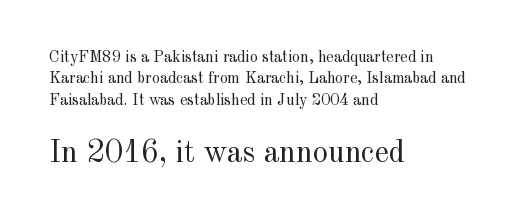
Q: Is the text bold? A: No.
Q: Is the text italic (slanted)? A: No, it is upright.
Q: Is the typeface a serif or a sans-serif typeface? A: Serif.
Q: Is the text underlined? A: No.
Q: How is the paragraph aligned? A: Left-aligned.
Q: Is the spacing between letters normal or unusually wide? A: Normal.
Q: Is the spacing between lines tight, normal or loose? A: Normal.
Q: Which block of text is set in a larger size, the first (top) or the second (bottom)? A: The second (bottom) one.
Q: Width (condensed, normal, or wide)? A: Normal.
Q: x-height? A: Small.
Q: Monospaced? A: No.
